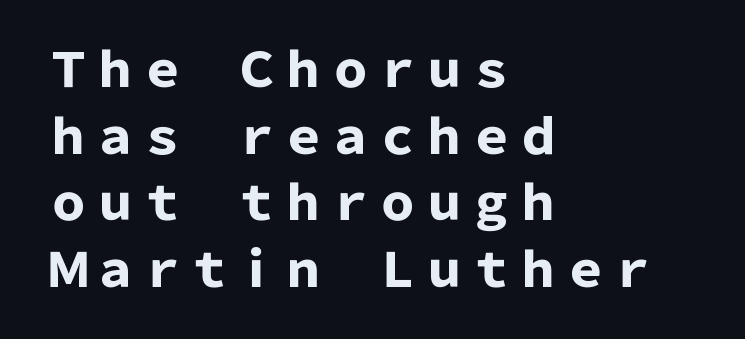
Upright lettering throughout. Bold? Absolutely — the strokes are thick and heavy. Unlike a traditional serif, this face leaves its strokes unadorned. The space between consecutive lines is moderate.
